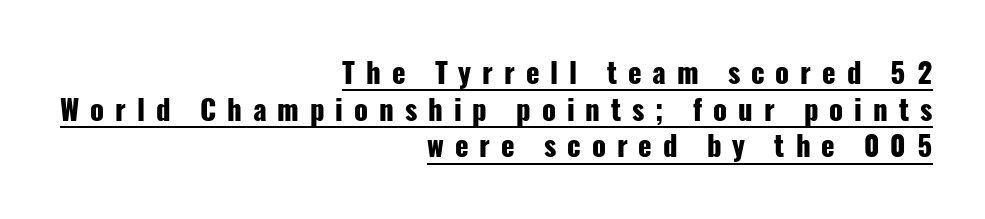
Teacher's note: observe the even right margin — that is flush-right alignment. A typesetter would label this face a sans. Here the designer chose a conventional face with non-uniform glyph widths. Summary of weight: heavy, a full bold. The tracking reads as deliberately expanded to a designer's eye. Line spacing here is normal.
